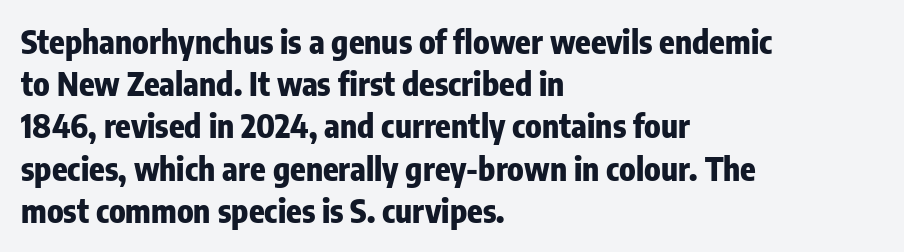
Q: Is the text bold? A: Yes.
Q: Is the text italic (slanted)? A: No, it is upright.
Q: Is the typeface a serif or a sans-serif typeface? A: Sans-serif.
Q: Is the text underlined? A: No.
Q: How is the paragraph aligned? A: Left-aligned.
Q: Is the spacing between letters normal or unusually wide? A: Normal.
Q: Is the spacing between lines tight, normal or loose? A: Normal.
Q: Width (condensed, normal, or wide)? A: Condensed.
Q: Stroke contrast? A: Low.
Q: x-height? A: Medium.
Q: Monospaced? A: No.
